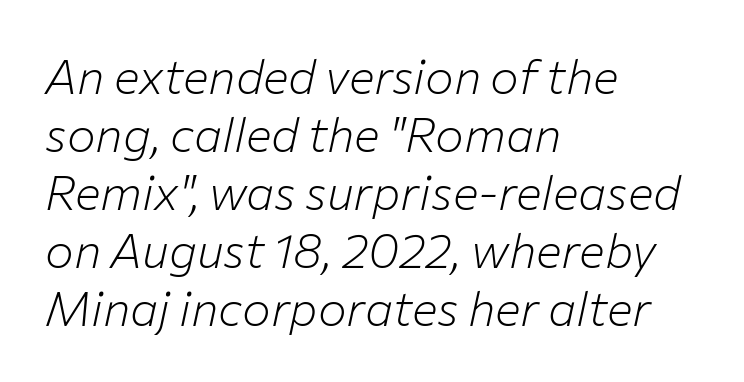
{"italic": "yes", "lean": "right", "slant_degrees": 12, "bold": "no", "weight": "light", "width": "normal", "stroke_contrast": "low", "x_height": "medium", "monospaced": "no", "underline": "no", "align": "left", "line_spacing_ratio": 1.21, "letter_spacing": "normal", "letter_spacing_em": 0.0, "glyph_px": 48}
